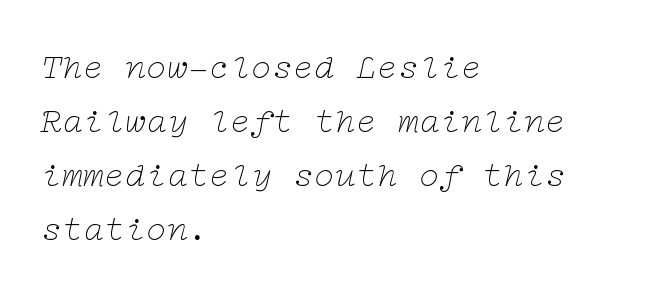
{"serif": "yes", "italic": "yes", "lean": "right", "slant_degrees": 12, "bold": "no", "weight": "thin", "width": "wide", "stroke_contrast": "low", "x_height": "medium", "underline": "no", "align": "left", "line_spacing": "normal", "line_spacing_ratio": 1.54, "letter_spacing": "normal", "letter_spacing_em": 0.0, "glyph_px": 35}
